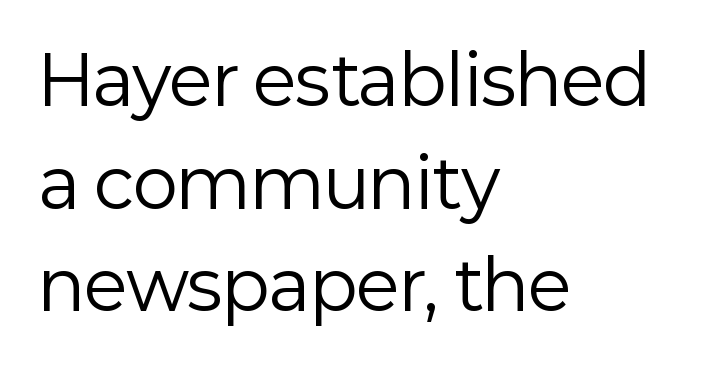
Q: Is the text bold? A: No.
Q: Is the text italic (slanted)? A: No, it is upright.
Q: Is the typeface a serif or a sans-serif typeface? A: Sans-serif.
Q: Is the text underlined? A: No.
Q: How is the paragraph aligned? A: Left-aligned.
Q: Is the spacing between letters normal or unusually wide? A: Normal.
Q: Is the spacing between lines tight, normal or loose? A: Normal.
Q: Width (condensed, normal, or wide)? A: Normal.
Q: Stroke contrast? A: Low.
Q: x-height? A: Medium.
Q: Monospaced? A: No.
